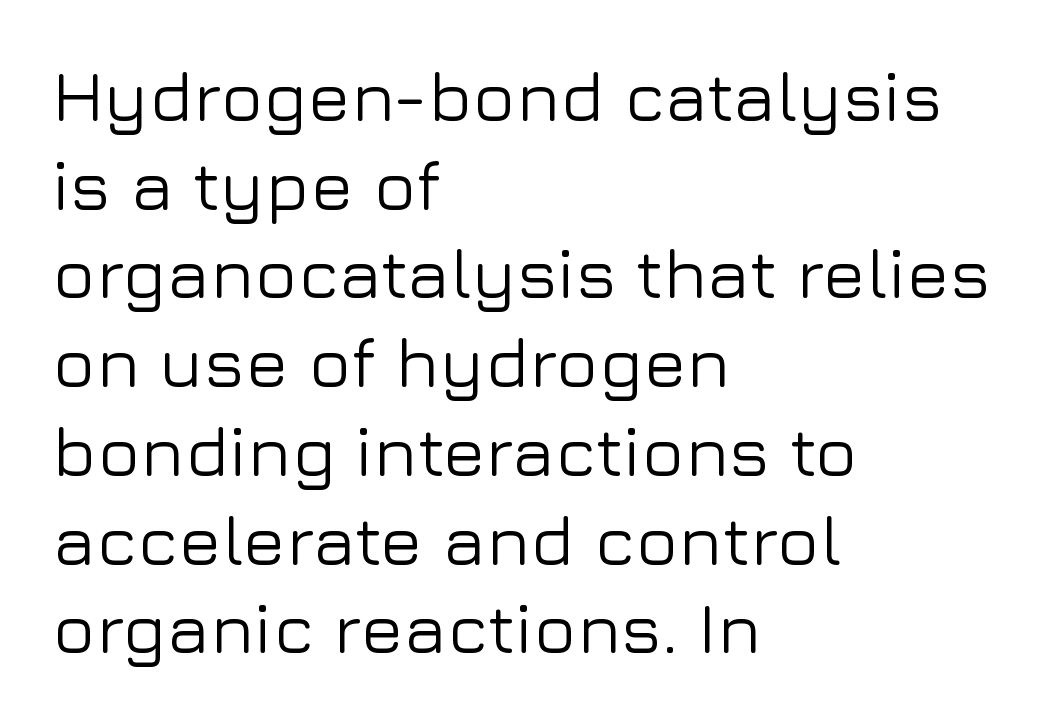
The image shows 71 px sans-serif type, upright; set left-aligned, normal line spacing (1.25x), normal letter spacing, not underlined; low stroke contrast and a medium x-height.
